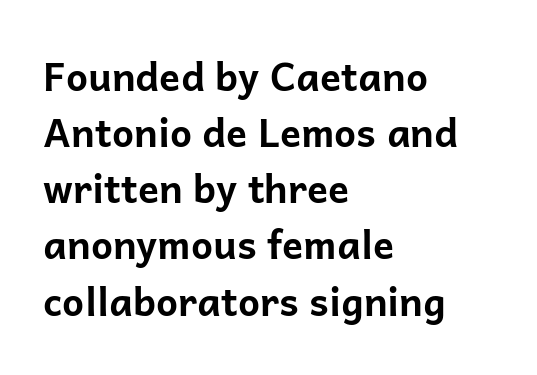
In terms of posture, this sample is upright. Interline gaps are of average width in this sample. This sample is left-justified, so line endings fall wherever the words run out. The passage shown has conventional tracking throughout.
